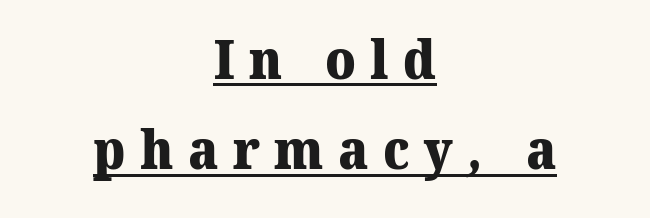
Q: Is the text bold? A: Yes.
Q: Is the typeface a serif or a sans-serif typeface? A: Serif.
Q: Is the text underlined? A: Yes.
Q: How is the paragraph aligned? A: Centered.
Q: Is the spacing between letters normal or unusually wide? A: Unusually wide.
Q: Is the spacing between lines tight, normal or loose? A: Normal.
Q: Width (condensed, normal, or wide)? A: Normal.
Q: Stroke contrast? A: Medium.
Q: x-height? A: Medium.
Q: Monospaced? A: No.
